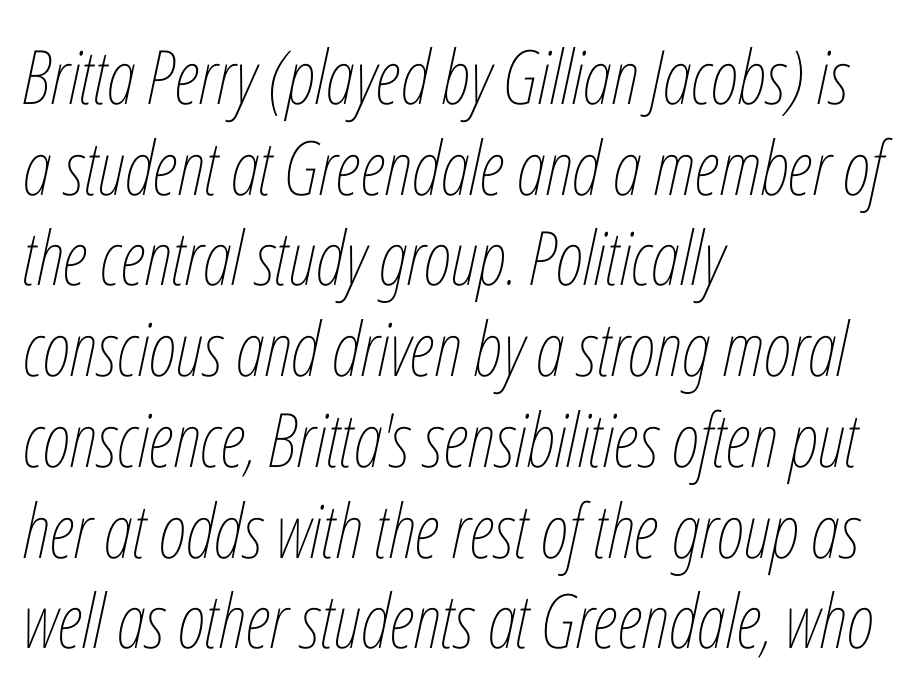
Q: Is the text bold? A: No.
Q: Is the text italic (slanted)? A: Yes, it leans right by about 12 degrees.
Q: Is the text underlined? A: No.
Q: How is the paragraph aligned? A: Left-aligned.
Q: Is the spacing between letters normal or unusually wide? A: Normal.
Q: Width (condensed, normal, or wide)? A: Condensed.
Q: Stroke contrast? A: Low.
Q: x-height? A: Medium.
Q: Monospaced? A: No.
